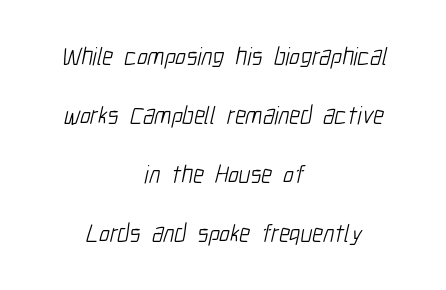
The passage shown is not underscored anywhere. The line texture is even and compact thanks to regular tracking. The passage is arranged like a title page — every line centered. Widely set lines give the paragraph a tall, airy silhouette. Each stroke keeps to a modest, everyday thickness or less.
